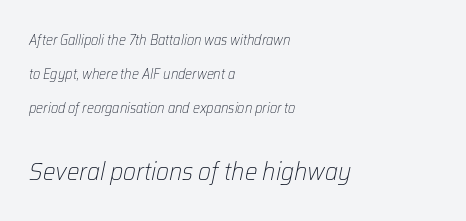
Q: Is the text bold? A: No.
Q: Is the text italic (slanted)? A: Yes, it leans right by about 12 degrees.
Q: Is the text underlined? A: No.
Q: How is the paragraph aligned? A: Left-aligned.
Q: Is the spacing between letters normal or unusually wide? A: Normal.
Q: Is the spacing between lines tight, normal or loose? A: Loose.
Q: Which block of text is set in a larger size, the first (top) or the second (bottom)? A: The second (bottom) one.
